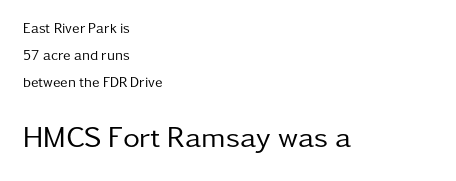
{"serif": "no", "italic": "no", "bold": "no", "weight": "regular", "width": "normal", "stroke_contrast": "low", "x_height": "medium", "monospaced": "no", "underline": "no", "align": "left", "line_spacing": "loose", "line_spacing_ratio": 1.93, "letter_spacing": "normal", "letter_spacing_em": 0.0, "larger_block": "second", "size_ratio": 2.07, "glyph_px": 29}
